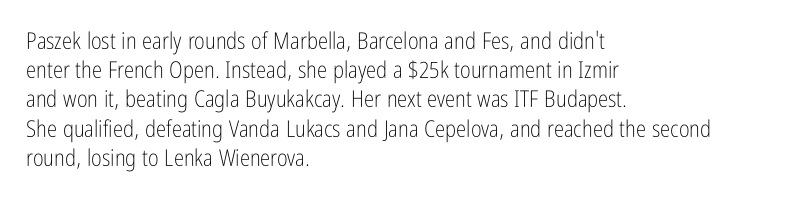
Q: Is the text bold? A: No.
Q: Is the text italic (slanted)? A: No, it is upright.
Q: Is the text underlined? A: No.
Q: How is the paragraph aligned? A: Left-aligned.
Q: Is the spacing between letters normal or unusually wide? A: Normal.
Q: Is the spacing between lines tight, normal or loose? A: Normal.
